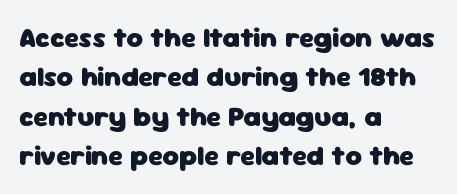
{"serif": "no", "italic": "no", "bold": "yes", "weight": "heavy", "width": "normal", "stroke_contrast": "low", "x_height": "medium", "monospaced": "no", "underline": "no", "align": "left", "line_spacing": "normal", "line_spacing_ratio": 1.41, "letter_spacing": "normal", "letter_spacing_em": 0.0, "glyph_px": 28}
